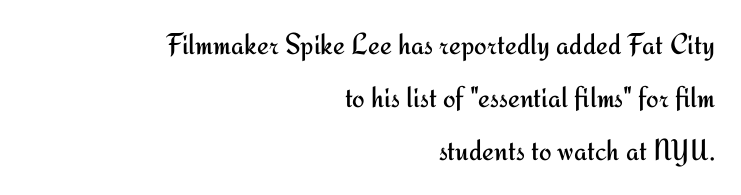
The cut favours lightness, reaching ordinary text weight at its darkest. Letters rest on an invisible, unmarked baseline. Does extra space separate the letters? No, they use regular spacing. Classification — sans serif. The text block is weighted toward the right margin, trailing off unevenly leftward.
